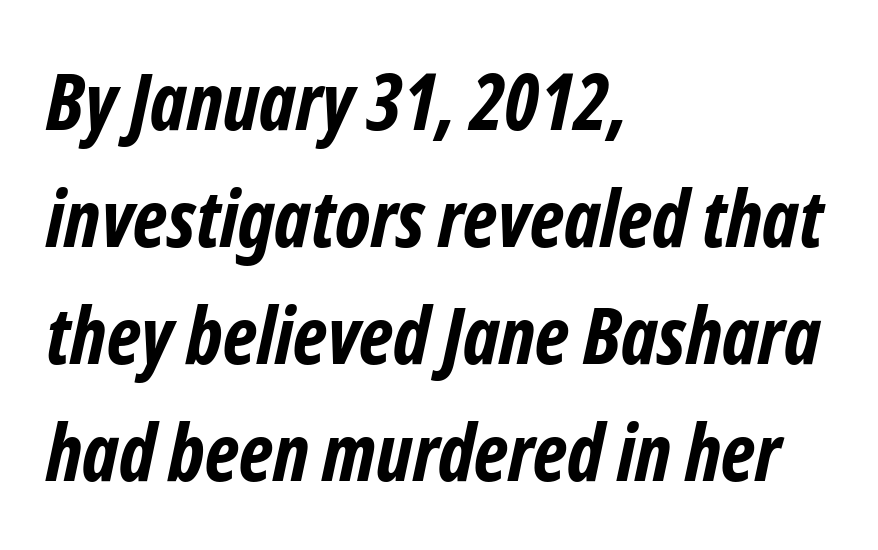
Q: Is the text bold? A: Yes.
Q: Is the typeface a serif or a sans-serif typeface? A: Sans-serif.
Q: Is the text underlined? A: No.
Q: How is the paragraph aligned? A: Left-aligned.
Q: Is the spacing between letters normal or unusually wide? A: Normal.
Q: Is the spacing between lines tight, normal or loose? A: Normal.
Q: Width (condensed, normal, or wide)? A: Condensed.
Q: Stroke contrast? A: Low.
Q: x-height? A: Medium.
Q: Monospaced? A: No.
